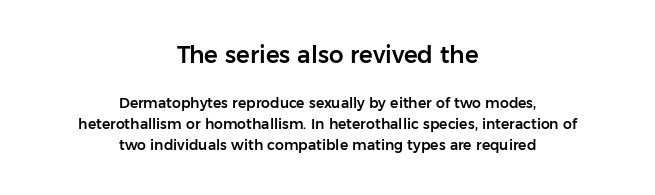
Q: Is the text italic (slanted)? A: No, it is upright.
Q: Is the text underlined? A: No.
Q: How is the paragraph aligned? A: Centered.
Q: Is the spacing between letters normal or unusually wide? A: Normal.
Q: Is the spacing between lines tight, normal or loose? A: Normal.
Q: Which block of text is set in a larger size, the first (top) or the second (bottom)? A: The first (top) one.
